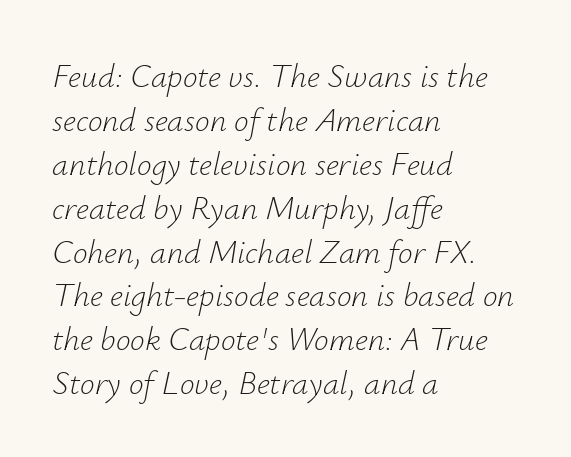
The image shows 33 px light type, italic (leaning right); set left-aligned, normal line spacing (1.33x), normal letter spacing, not underlined; low stroke contrast and a small x-height.
